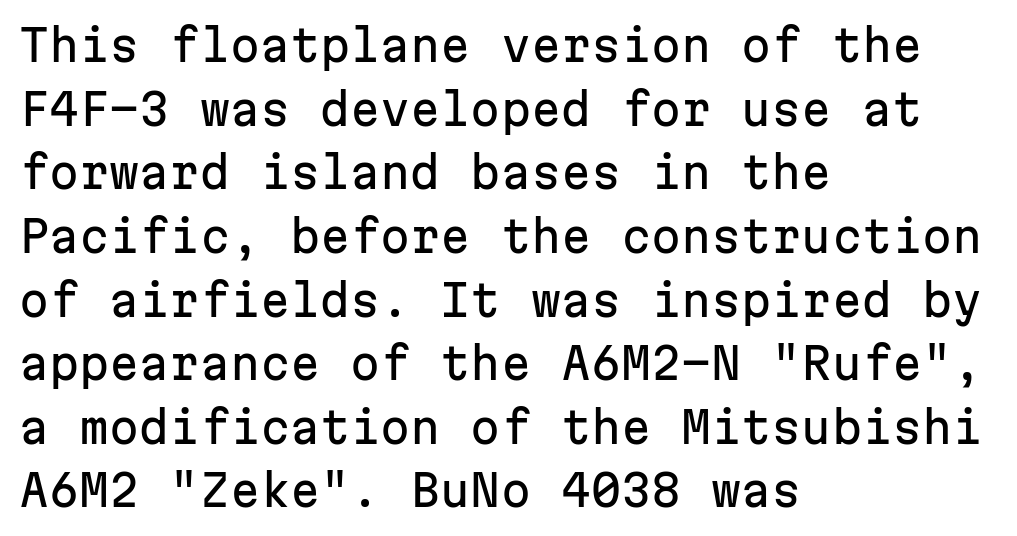
The image shows 43 px sans-serif type, upright, monospaced; set left-aligned, normal line spacing (1.48x), normal letter spacing, not underlined; low stroke contrast and a medium x-height.
